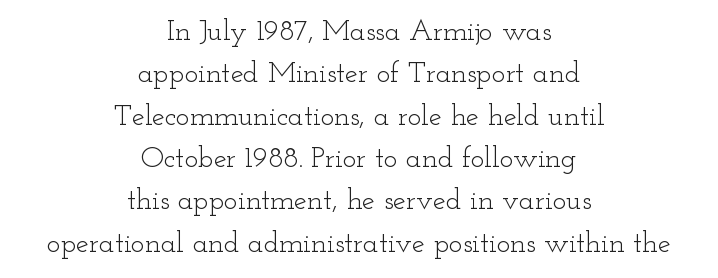
A quiet, ordinary-to-light weight characterises the typeface. Look at the bottom of the vertical strokes: they flare into serifs here. Teacher's note: observe the equal gaps on both sides — that is centered alignment. This sample uses an upright cut, with every glyph sitting square on the baseline.
